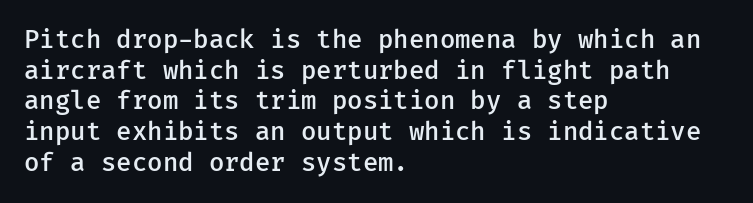
The text block is weighted toward the left margin, trailing off unevenly rightward. What weight is shown? A semibold, between regular and bold. Look at the tracking — it's just the regular setting, nothing added. Quick note: not italic, upright. A bare baseline throughout the passage.
